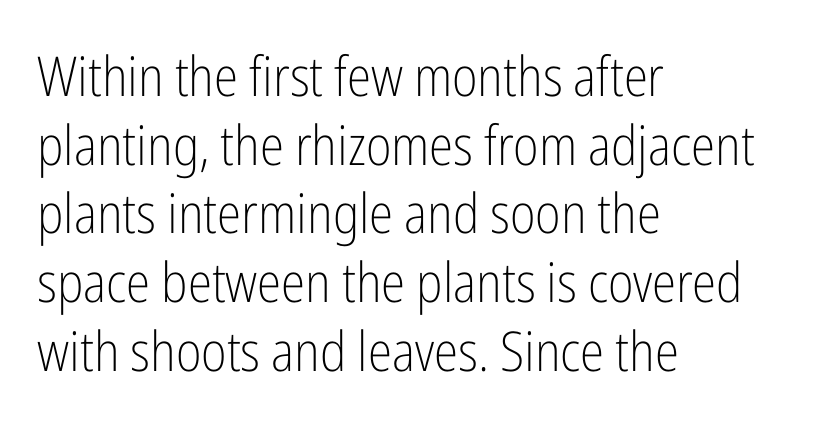
The specimen reads as upright at a glance. Stroke thickness stays within the range of a standard reading face or lighter. No word sits above an underline. Standard letterfit; no display-style spreading of the glyphs.
